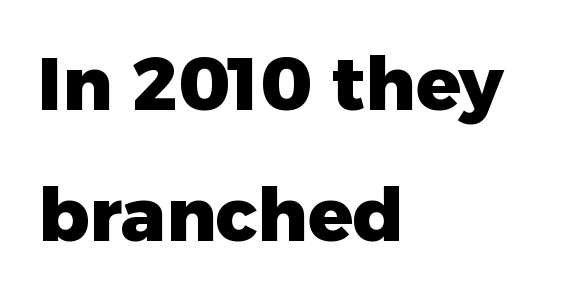
{"serif": "no", "italic": "no", "bold": "yes", "weight": "heavy", "width": "normal", "stroke_contrast": "low", "x_height": "medium", "monospaced": "no", "underline": "no", "align": "left", "line_spacing_ratio": 1.77, "letter_spacing": "normal", "letter_spacing_em": 0.0, "glyph_px": 74}
